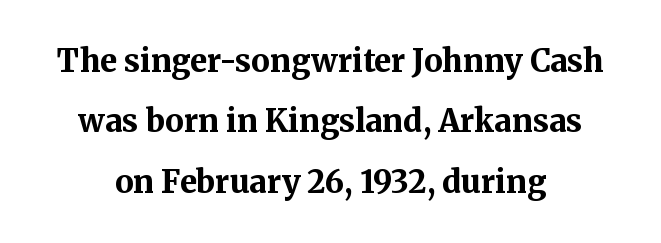
Q: Is the text bold? A: Yes.
Q: Is the text italic (slanted)? A: No, it is upright.
Q: Is the typeface a serif or a sans-serif typeface? A: Serif.
Q: Is the text underlined? A: No.
Q: How is the paragraph aligned? A: Centered.
Q: Is the spacing between letters normal or unusually wide? A: Normal.
Q: Is the spacing between lines tight, normal or loose? A: Loose.
Q: Width (condensed, normal, or wide)? A: Normal.
Q: Stroke contrast? A: Medium.
Q: x-height? A: Medium.
Q: Monospaced? A: No.
